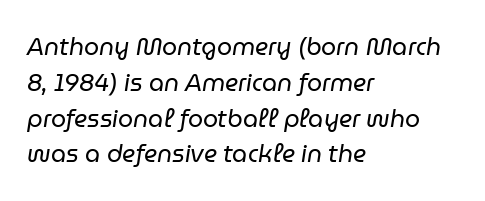
The rendering applies a slant to the glyphs. Notice how the passage keeps a crisp vertical edge on the left only. There is no visible air inserted between adjacent glyphs. The strip under each line holds only bare page. Weight class: somewhere from thin through regular. Vertical spacing — default.
